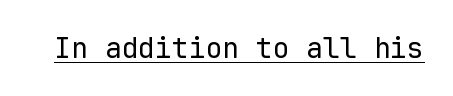
{"serif": "no", "italic": "no", "bold": "no", "weight": "regular", "width": "normal", "stroke_contrast": "low", "x_height": "medium", "monospaced": "yes", "underline": "yes", "letter_spacing": "normal", "letter_spacing_em": 0.0, "glyph_px": 28}
